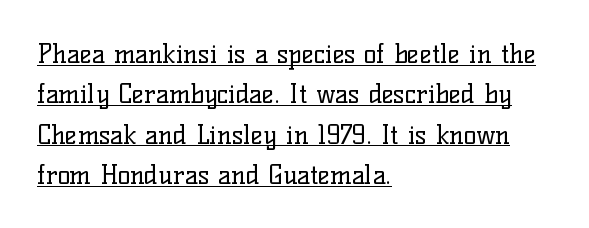
{"italic": "no", "bold": "no", "underline": "yes", "align": "left", "line_spacing": "normal", "line_spacing_ratio": 1.55, "letter_spacing": "normal", "letter_spacing_em": 0.0, "glyph_px": 26}
